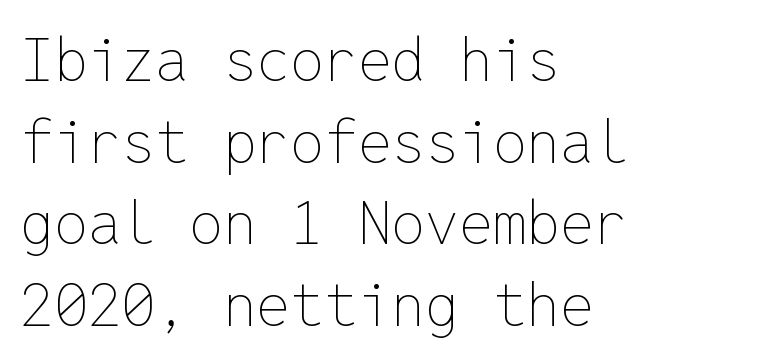
{"italic": "no", "bold": "no", "weight": "thin", "width": "normal", "stroke_contrast": "low", "x_height": "medium", "monospaced": "yes", "underline": "no", "align": "left", "line_spacing": "normal", "line_spacing_ratio": 1.36, "letter_spacing": "normal", "letter_spacing_em": 0.0, "glyph_px": 60}
